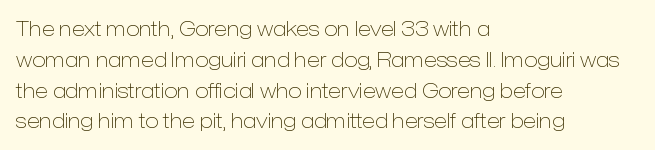
Q: Is the text bold? A: No.
Q: Is the text italic (slanted)? A: No, it is upright.
Q: Is the text underlined? A: No.
Q: How is the paragraph aligned? A: Left-aligned.
Q: Is the spacing between letters normal or unusually wide? A: Normal.
Q: Is the spacing between lines tight, normal or loose? A: Normal.
